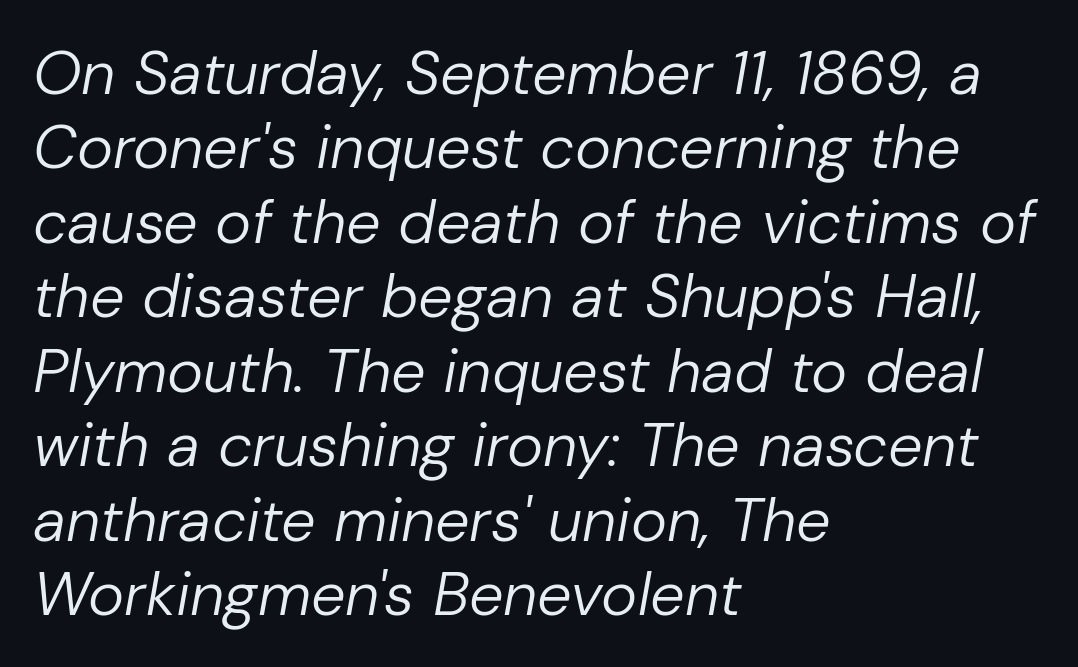
{"italic": "yes", "lean": "right", "slant_degrees": 10, "bold": "no", "weight": "regular", "width": "normal", "stroke_contrast": "low", "x_height": "medium", "monospaced": "no", "underline": "no", "align": "left", "line_spacing_ratio": 1.22, "letter_spacing": "normal", "letter_spacing_em": 0.0, "glyph_px": 61}
